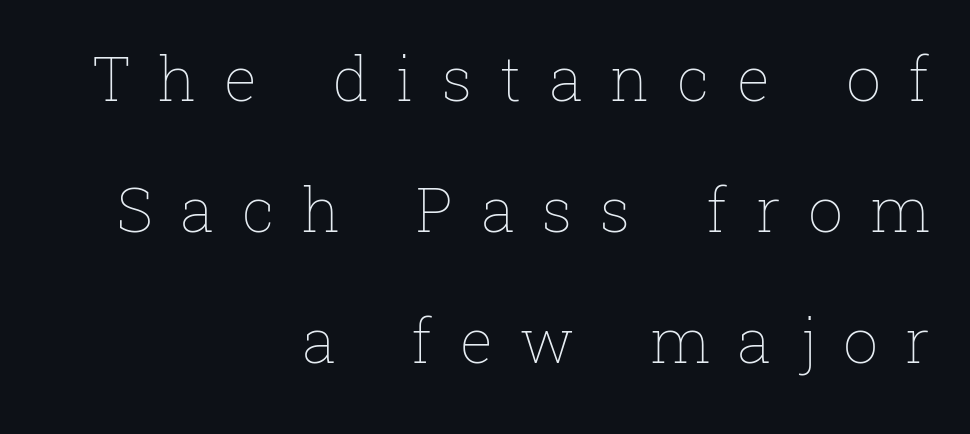
Q: Is the text bold? A: No.
Q: Is the text italic (slanted)? A: No, it is upright.
Q: Is the text underlined? A: No.
Q: How is the paragraph aligned? A: Right-aligned.
Q: Is the spacing between letters normal or unusually wide? A: Unusually wide.
Q: Is the spacing between lines tight, normal or loose? A: Loose.
Q: Width (condensed, normal, or wide)? A: Normal.
Q: Stroke contrast? A: Low.
Q: x-height? A: Medium.
Q: Monospaced? A: No.
